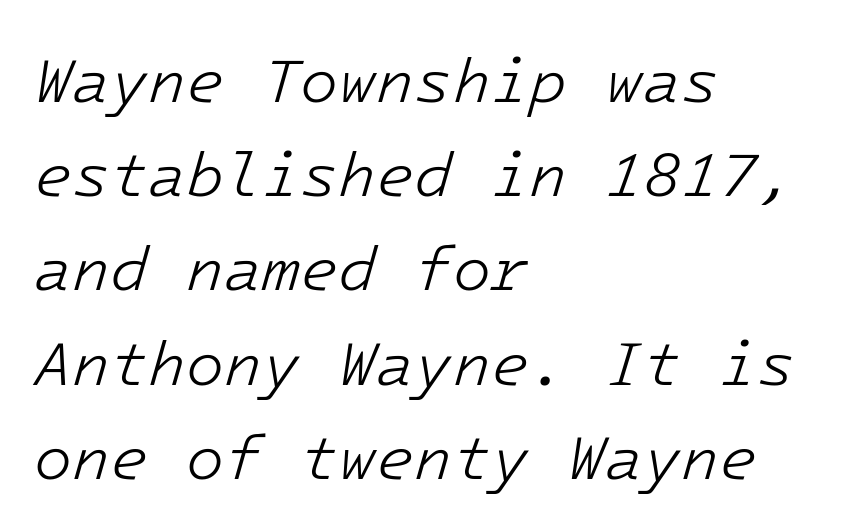
Q: Is the text bold? A: No.
Q: Is the text italic (slanted)? A: Yes, it leans right by about 16 degrees.
Q: Is the text underlined? A: No.
Q: How is the paragraph aligned? A: Left-aligned.
Q: Is the spacing between letters normal or unusually wide? A: Normal.
Q: Is the spacing between lines tight, normal or loose? A: Normal.
Q: Width (condensed, normal, or wide)? A: Normal.
Q: Stroke contrast? A: Low.
Q: x-height? A: Medium.
